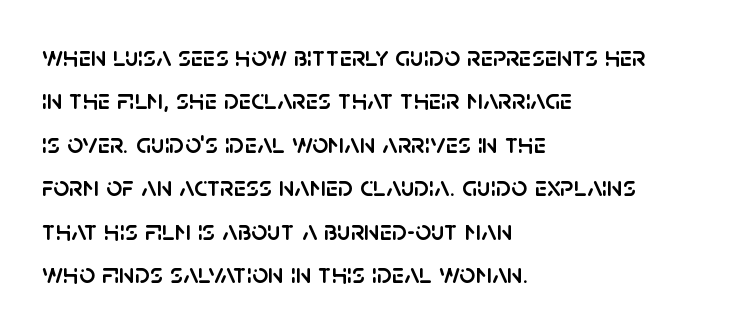
Ascenders rise straight up at ninety degrees. These lines are rendered in a variable-pitch font. How are the letters spaced? Ordinarily, with no added tracking. A clean baseline with only descenders dipping below it.
